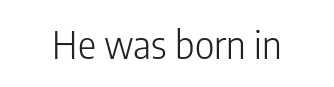
Q: Is the text bold? A: No.
Q: Is the text italic (slanted)? A: No, it is upright.
Q: Is the typeface a serif or a sans-serif typeface? A: Sans-serif.
Q: Is the text underlined? A: No.
Q: Is the spacing between letters normal or unusually wide? A: Normal.
Q: Width (condensed, normal, or wide)? A: Condensed.
Q: Stroke contrast? A: Low.
Q: x-height? A: Medium.
Q: Monospaced? A: No.
